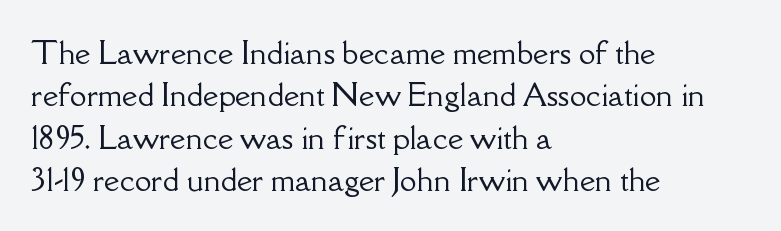
Only glyphs here, with clear space below each row. Tracking value appears to be zero — textbook default spacing. The passage shown is typed in a proportional face where columns would drift. Students, observe: this is what conventionally led text looks like.
